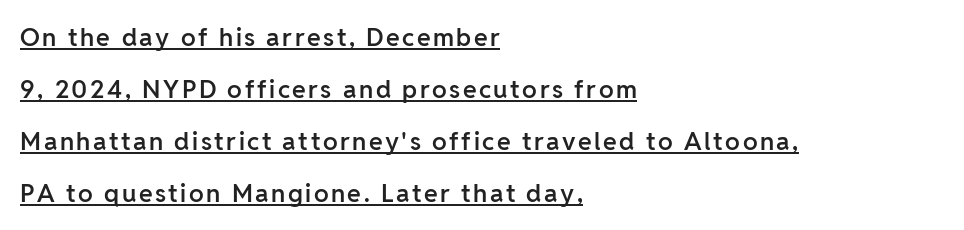
This is the regular roman posture of the typeface. Students, this is semibold: more ink than regular, less than bold. Caption: lettering with a line underneath. The passage shown stacks its lines with a broad gap. The passage is arranged the way most books set body copy — flush left.
